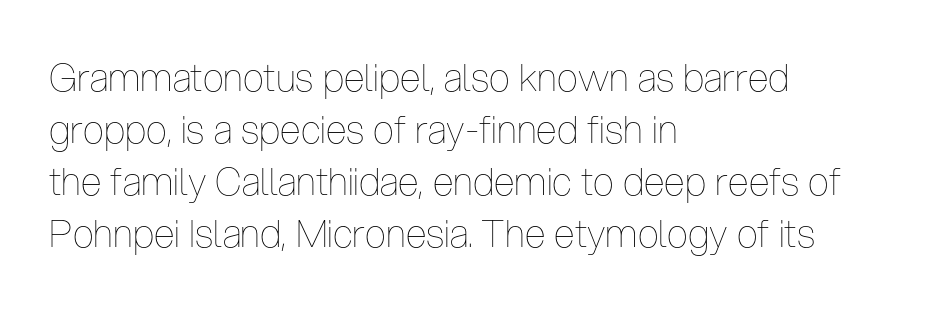
Weight: not bold — regular or lighter. The words here are not underlined. A typesetter would call this zero additional tracking. Rows of type keep a routine distance in the vertical direction. Do the letters lean? They stand straight. Teacher's note: observe the even left margin — that is flush-left alignment.
